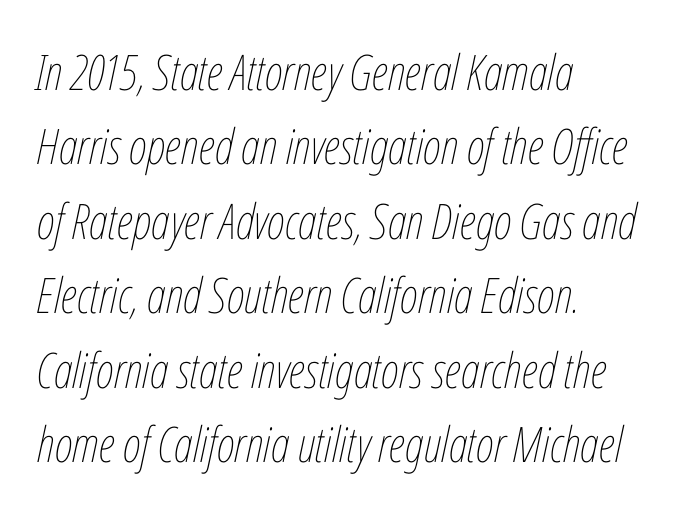
You could not count columns in this text — the font is proportionally spaced. Compared with a typical body face, this is equally light or lighter still. Unmarked baselines from the first word to the last. One-word summary of the alignment: left. If you measured baseline to baseline, you'd find a middling distance. The text carries the slant typical of an italic or oblique font.
